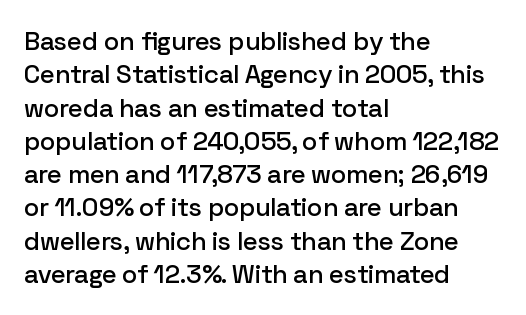
{"italic": "no", "underline": "no", "align": "left", "line_spacing": "normal", "line_spacing_ratio": 1.28, "letter_spacing": "normal", "letter_spacing_em": 0.0, "glyph_px": 26}
